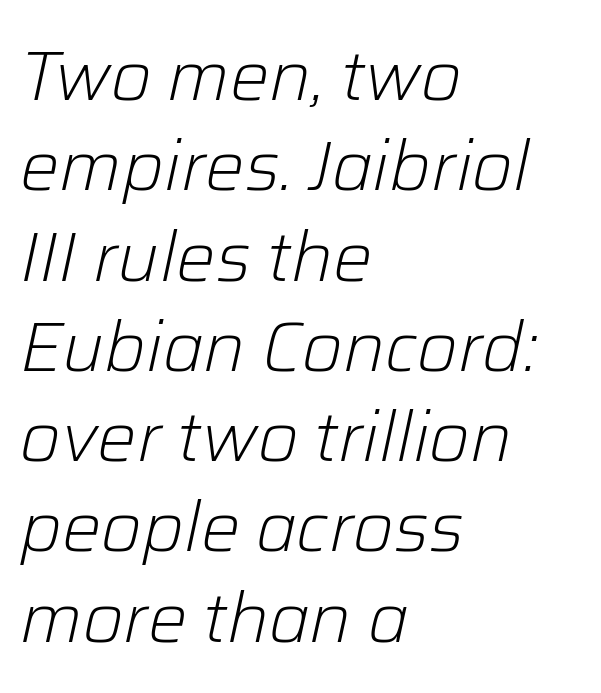
Q: Is the text bold? A: No.
Q: Is the text italic (slanted)? A: Yes, it leans right by about 12 degrees.
Q: Is the text underlined? A: No.
Q: How is the paragraph aligned? A: Left-aligned.
Q: Is the spacing between letters normal or unusually wide? A: Normal.
Q: Is the spacing between lines tight, normal or loose? A: Normal.
Q: Width (condensed, normal, or wide)? A: Normal.
Q: Stroke contrast? A: Low.
Q: x-height? A: Medium.
Q: Monospaced? A: No.
